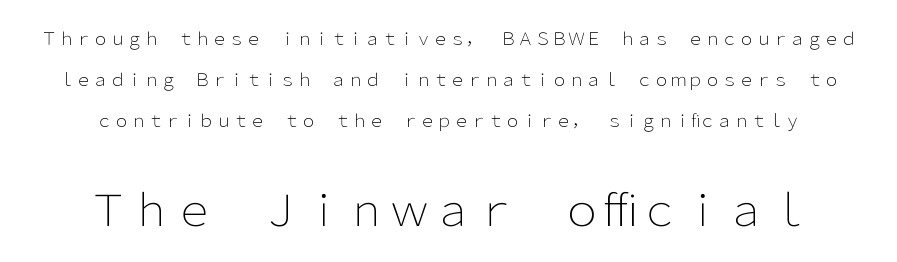
{"serif": "no", "italic": "no", "bold": "no", "weight": "light", "width": "normal", "stroke_contrast": "low", "x_height": "medium", "monospaced": "no", "underline": "no", "line_spacing": "loose", "line_spacing_ratio": 2.42, "letter_spacing": "normal", "letter_spacing_em": 0.0, "larger_block": "second", "size_ratio": 2.53, "glyph_px": 43}
